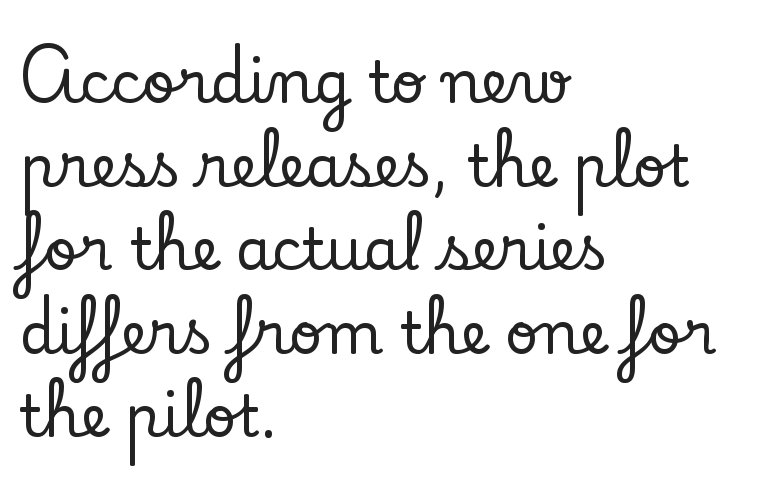
A clean baseline with only descenders dipping below it. Vertically, the passage feels balanced, rows spaced as you'd expect. There is no visible air inserted between adjacent glyphs. A roman cut, with each character standing at attention. Each letter's strokes conclude with small projecting serifs. The passage shown is typed in a proportional face where columns would drift.
